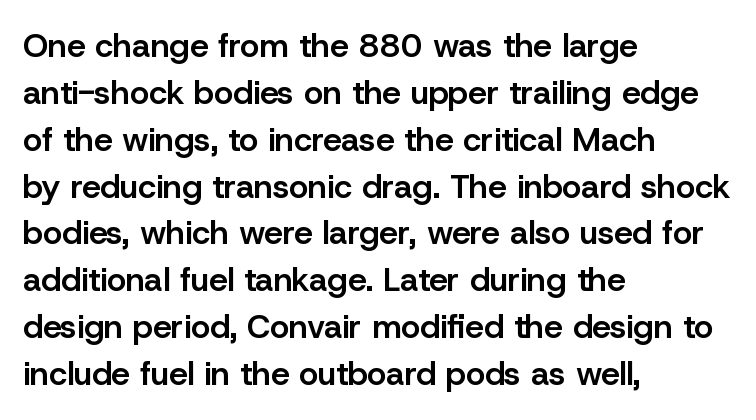
The image shows 33 px semibold sans-serif type, upright; set left-aligned, normal line spacing (1.42x), normal letter spacing, not underlined; low stroke contrast and a medium x-height.
